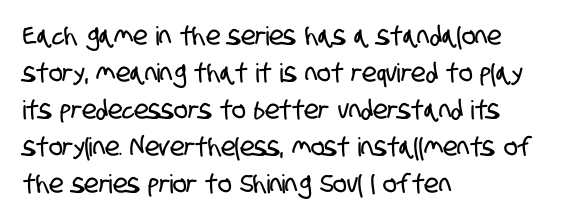
{"underline": "no", "align": "left", "line_spacing": "normal", "line_spacing_ratio": 1.42, "letter_spacing": "normal", "letter_spacing_em": 0.0, "glyph_px": 26}
